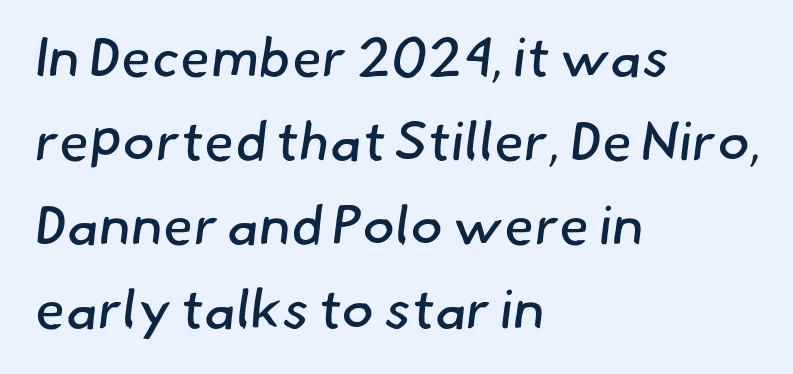
Leading matches the norm, producing a regular column. What stands out about the letter spacing? Nothing — it is the standard amount. The setting favours the left margin, as ordinary paragraphs usually do. Stem width sits at or under what a default text font uses. Check under the words: just untouched page.
